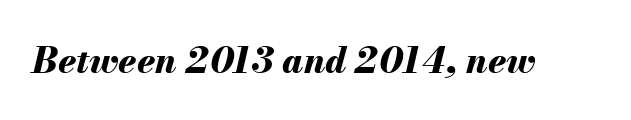
Q: Is the text bold? A: Yes.
Q: Is the text italic (slanted)? A: Yes, it leans right by about 13 degrees.
Q: Is the text underlined? A: No.
Q: Is the spacing between letters normal or unusually wide? A: Normal.
Q: Width (condensed, normal, or wide)? A: Normal.
Q: Stroke contrast? A: Medium.
Q: x-height? A: Small.
Q: Monospaced? A: No.
